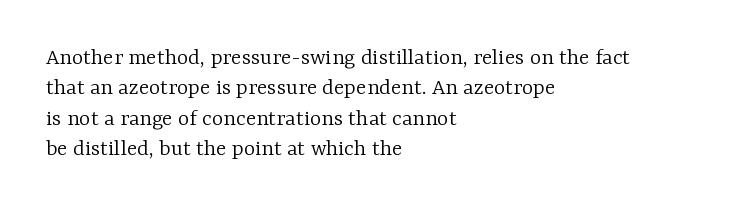
Q: Is the text bold? A: No.
Q: Is the text italic (slanted)? A: No, it is upright.
Q: Is the text underlined? A: No.
Q: How is the paragraph aligned? A: Left-aligned.
Q: Is the spacing between letters normal or unusually wide? A: Normal.
Q: Is the spacing between lines tight, normal or loose? A: Normal.
